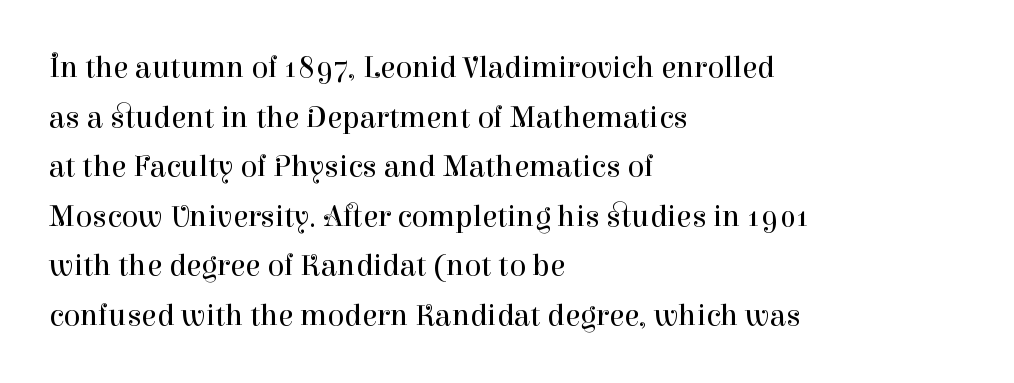
The image shows 31 px regular-weight serif type, upright; set left-aligned, normal line spacing (1.6x), normal letter spacing, not underlined; high stroke contrast and a medium x-height.
